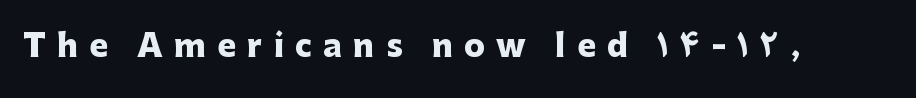
{"serif": "no", "italic": "no", "bold": "yes", "weight": "heavy", "width": "normal", "stroke_contrast": "low", "x_height": "medium", "monospaced": "no", "underline": "no", "letter_spacing": "wide", "letter_spacing_em": 0.37, "glyph_px": 31}
